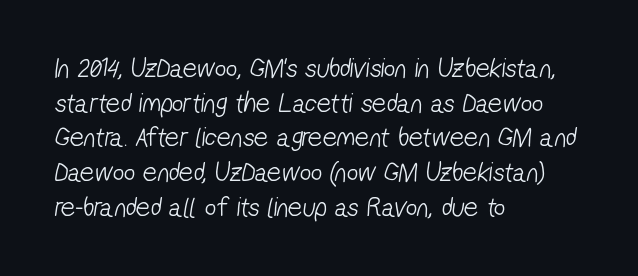
Q: Is the text bold? A: No.
Q: Is the typeface a serif or a sans-serif typeface? A: Sans-serif.
Q: Is the text underlined? A: No.
Q: How is the paragraph aligned? A: Left-aligned.
Q: Is the spacing between letters normal or unusually wide? A: Normal.
Q: Width (condensed, normal, or wide)? A: Condensed.
Q: Stroke contrast? A: Low.
Q: x-height? A: Medium.
Q: Monospaced? A: No.
